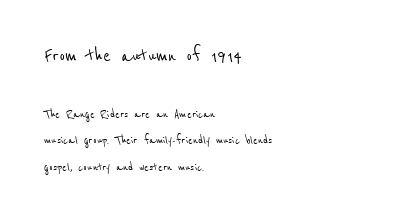
The typesetter chose a ragged-right arrangement here. Line spacing here is loose. This sample uses plain, unmodified letter spacing. The passage shown is not underscored anywhere. The more generous point size was reserved for the upper chunk.
